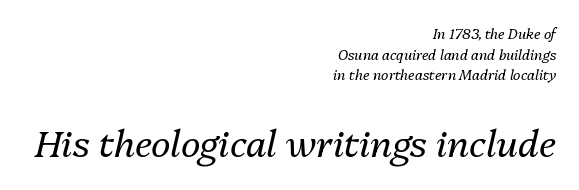
The image shows 37 px regular-weight type, italic (leaning right); set right-aligned, normal line spacing (1.48x), normal letter spacing, not underlined; the second (bottom) block is 2.64x larger; medium stroke contrast and a medium x-height.
